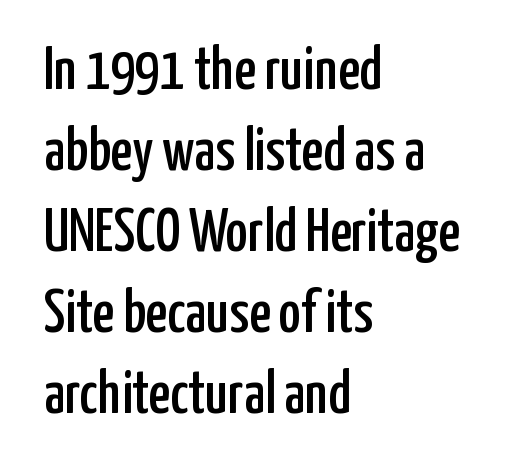
{"serif": "no", "italic": "no", "width": "condensed", "stroke_contrast": "low", "x_height": "medium", "monospaced": "no", "underline": "no", "align": "left", "line_spacing": "normal", "line_spacing_ratio": 1.35, "letter_spacing": "normal", "letter_spacing_em": 0.0, "glyph_px": 60}
